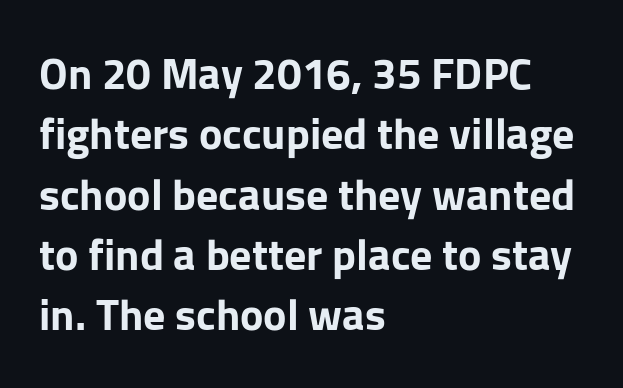
This rendering uses left alignment, leaving the right contour irregular. Each new line begins a customary step beneath the previous one. The gaps between neighbouring characters are ordinary and unremarkable. Lines of text with bare space underneath. Proportional: the letters do not fall into vertical columns. The rendering uses a bold face; every stroke is thick and dark.
